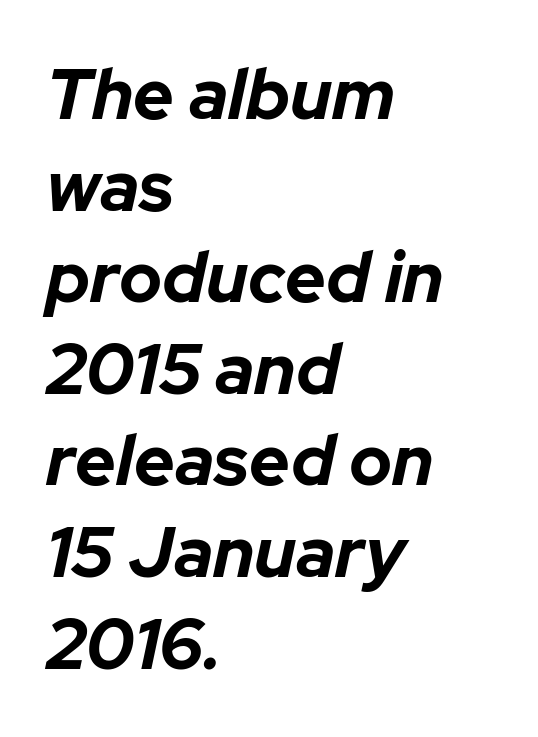
Q: Is the text bold? A: Yes.
Q: Is the text italic (slanted)? A: Yes, it leans right by about 12 degrees.
Q: Is the text underlined? A: No.
Q: How is the paragraph aligned? A: Left-aligned.
Q: Is the spacing between letters normal or unusually wide? A: Normal.
Q: Is the spacing between lines tight, normal or loose? A: Normal.
Q: Width (condensed, normal, or wide)? A: Normal.
Q: Stroke contrast? A: Low.
Q: x-height? A: Medium.
Q: Monospaced? A: No.
